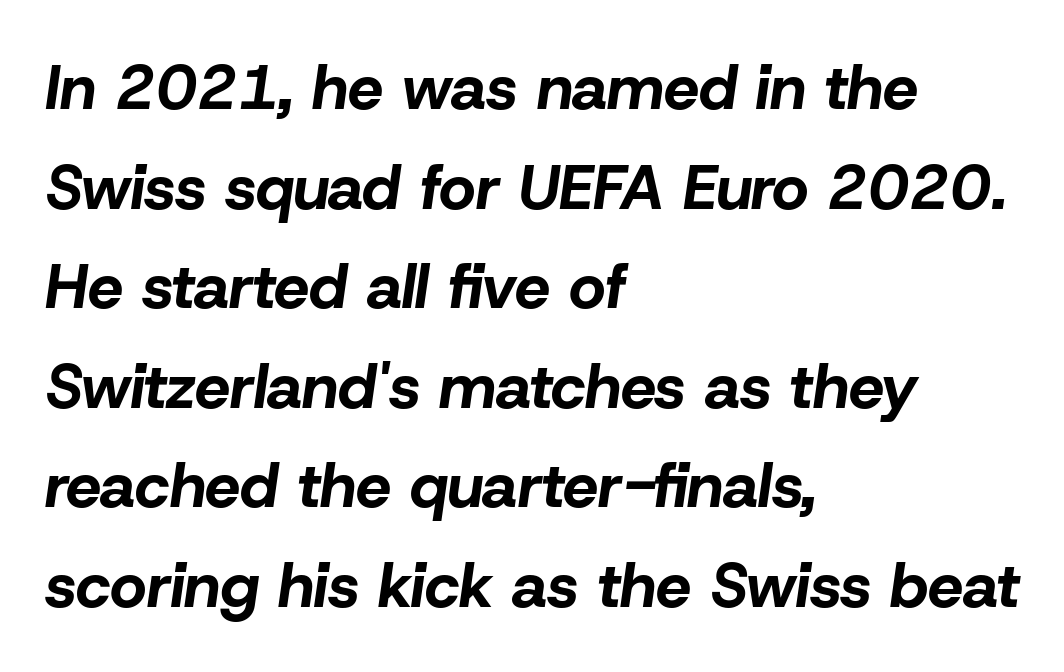
{"italic": "yes", "lean": "right", "slant_degrees": 8, "bold": "yes", "weight": "bold", "width": "normal", "stroke_contrast": "low", "x_height": "medium", "monospaced": "no", "underline": "no", "align": "left", "line_spacing": "normal", "line_spacing_ratio": 1.58, "letter_spacing": "normal", "letter_spacing_em": 0.0, "glyph_px": 63}
